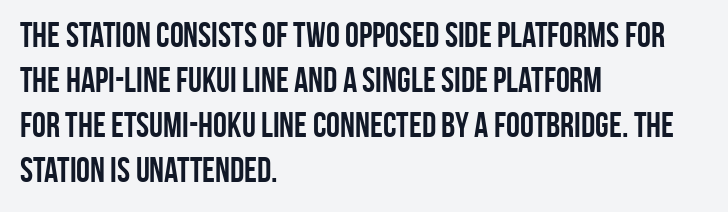
Q: Is the text bold? A: Yes.
Q: Is the text italic (slanted)? A: No, it is upright.
Q: Is the typeface a serif or a sans-serif typeface? A: Sans-serif.
Q: Is the text underlined? A: No.
Q: How is the paragraph aligned? A: Left-aligned.
Q: Is the spacing between letters normal or unusually wide? A: Normal.
Q: Is the spacing between lines tight, normal or loose? A: Normal.
Q: Width (condensed, normal, or wide)? A: Condensed.
Q: Stroke contrast? A: Low.
Q: x-height? A: Large.
Q: Monospaced? A: No.
